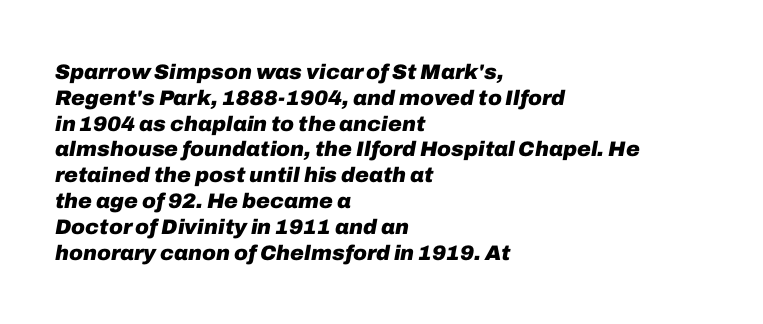
Q: Is the text bold? A: Yes.
Q: Is the text italic (slanted)? A: Yes, it leans right by about 10 degrees.
Q: Is the text underlined? A: No.
Q: How is the paragraph aligned? A: Left-aligned.
Q: Is the spacing between letters normal or unusually wide? A: Normal.
